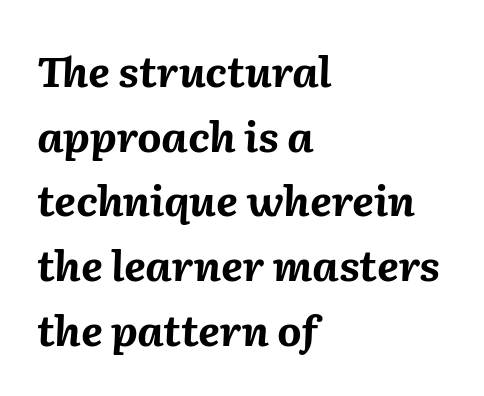
The glyphs look as if they've been sheared to an angle. Observe the ordinary spacing: letters are neighbours, not strangers. Horizontal bands of white between lines are of average thickness. The zone under the glyphs is completely vacant. Typeset ragged right — the left edge is the straight one.
